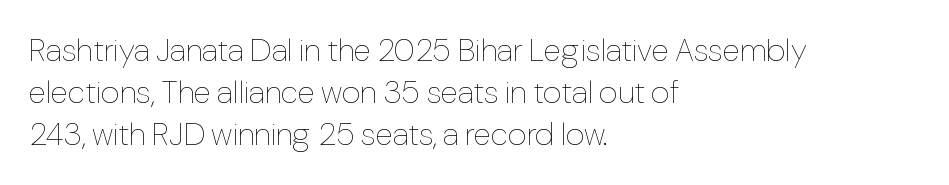
{"italic": "no", "bold": "no", "weight": "thin", "width": "normal", "stroke_contrast": "low", "x_height": "medium", "monospaced": "no", "underline": "no", "align": "left", "line_spacing": "normal", "line_spacing_ratio": 1.32, "letter_spacing": "normal", "letter_spacing_em": 0.0, "glyph_px": 32}
